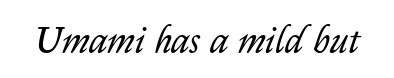
Q: Is the text bold? A: No.
Q: Is the text italic (slanted)? A: Yes, it leans right by about 14 degrees.
Q: Is the text underlined? A: No.
Q: Is the spacing between letters normal or unusually wide? A: Normal.
Q: Width (condensed, normal, or wide)? A: Normal.
Q: Stroke contrast? A: Low.
Q: x-height? A: Medium.
Q: Monospaced? A: No.
